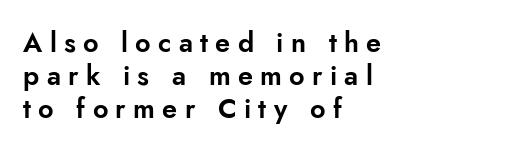
Typeset ragged right — the left edge is the straight one. A bare baseline throughout the passage. Words appear elongated and porous because spacing is wide. Ascenders rise straight up at ninety degrees.
